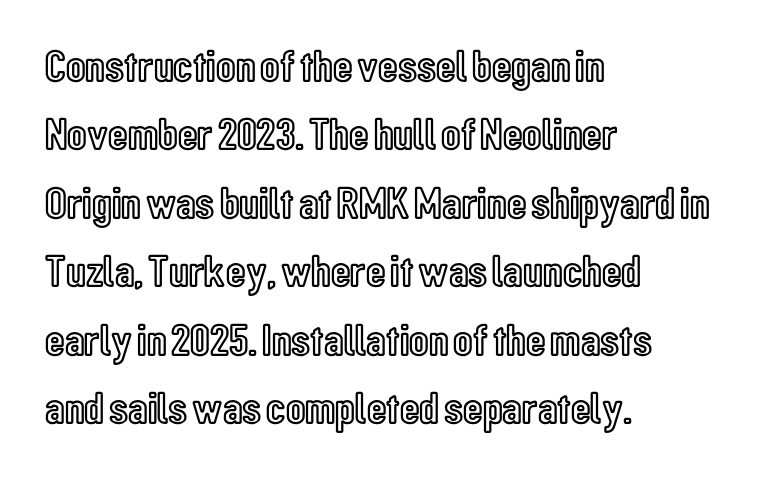
Q: Is the text italic (slanted)? A: No, it is upright.
Q: Is the text underlined? A: No.
Q: How is the paragraph aligned? A: Left-aligned.
Q: Is the spacing between letters normal or unusually wide? A: Normal.
Q: Is the spacing between lines tight, normal or loose? A: Normal.
Q: Width (condensed, normal, or wide)? A: Condensed.
Q: x-height? A: Medium.
Q: Monospaced? A: No.
